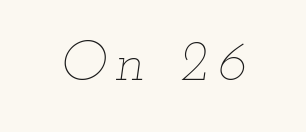
{"italic": "yes", "lean": "right", "slant_degrees": 12, "bold": "no", "weight": "thin", "width": "wide", "stroke_contrast": "low", "x_height": "small", "monospaced": "no", "underline": "no", "glyph_px": 57}
